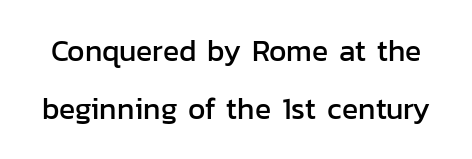
The image shows 30 px sans-serif type, upright; set loose line spacing (1.92x), normal letter spacing, not underlined; low stroke contrast and a medium x-height.
